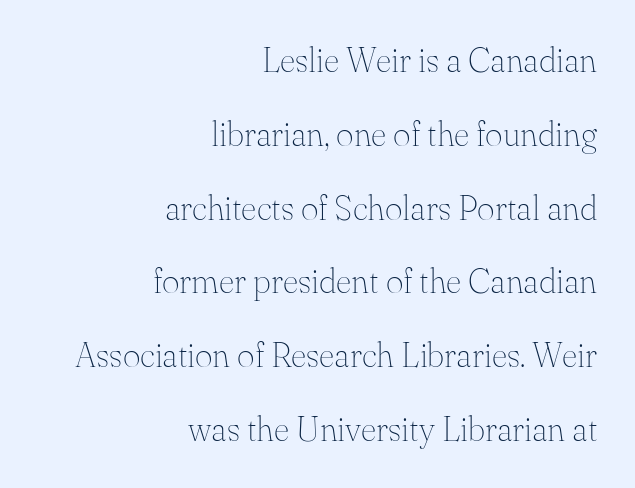
Q: Is the text bold? A: No.
Q: Is the text italic (slanted)? A: No, it is upright.
Q: Is the typeface a serif or a sans-serif typeface? A: Serif.
Q: Is the text underlined? A: No.
Q: How is the paragraph aligned? A: Right-aligned.
Q: Is the spacing between letters normal or unusually wide? A: Normal.
Q: Is the spacing between lines tight, normal or loose? A: Loose.
Q: Width (condensed, normal, or wide)? A: Normal.
Q: Stroke contrast? A: Medium.
Q: x-height? A: Small.
Q: Monospaced? A: No.
